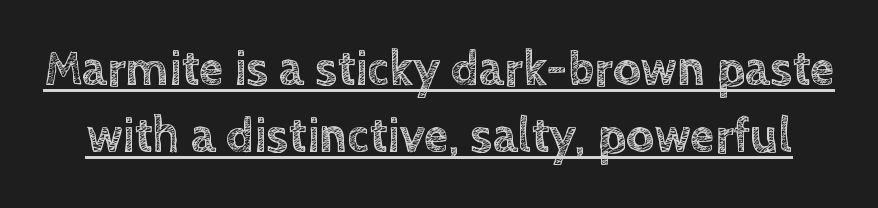
Q: Is the text italic (slanted)? A: No, it is upright.
Q: Is the text underlined? A: Yes.
Q: Is the spacing between letters normal or unusually wide? A: Normal.
Q: Is the spacing between lines tight, normal or loose? A: Normal.
Q: Width (condensed, normal, or wide)? A: Normal.
Q: x-height? A: Large.
Q: Monospaced? A: No.
